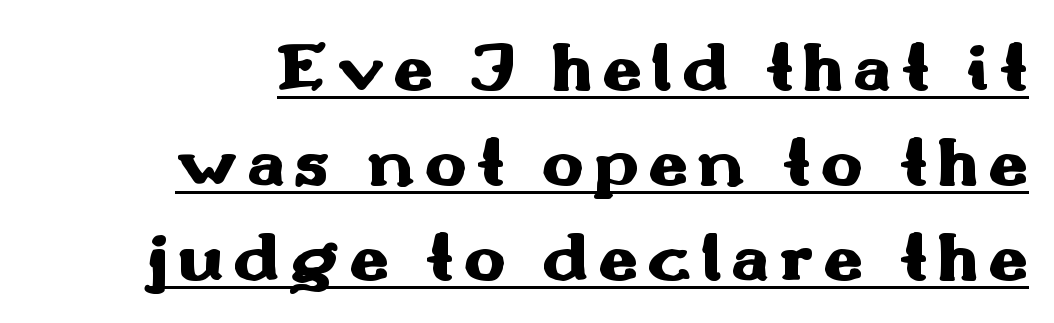
Q: Is the text bold? A: Yes.
Q: Is the text italic (slanted)? A: No, it is upright.
Q: Is the typeface a serif or a sans-serif typeface? A: Sans-serif.
Q: Is the text underlined? A: Yes.
Q: Is the spacing between lines tight, normal or loose? A: Normal.
Q: Width (condensed, normal, or wide)? A: Wide.
Q: Stroke contrast? A: Medium.
Q: x-height? A: Small.
Q: Monospaced? A: No.
